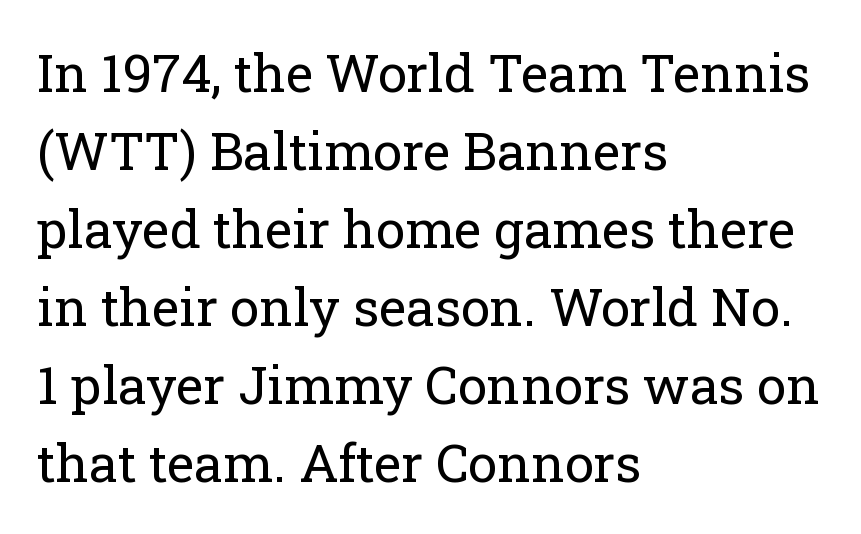
The image shows 52 px regular-weight serif type, upright; set left-aligned, normal line spacing (1.5x), normal letter spacing, not underlined; low stroke contrast and a medium x-height.
